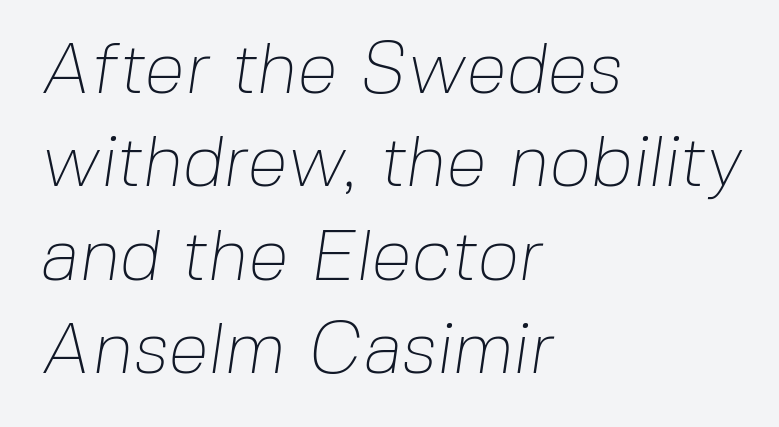
{"serif": "no", "bold": "no", "weight": "thin", "width": "normal", "stroke_contrast": "low", "x_height": "medium", "monospaced": "no", "underline": "no", "align": "left", "line_spacing": "normal", "line_spacing_ratio": 1.28, "letter_spacing": "normal", "letter_spacing_em": 0.0, "glyph_px": 73}
